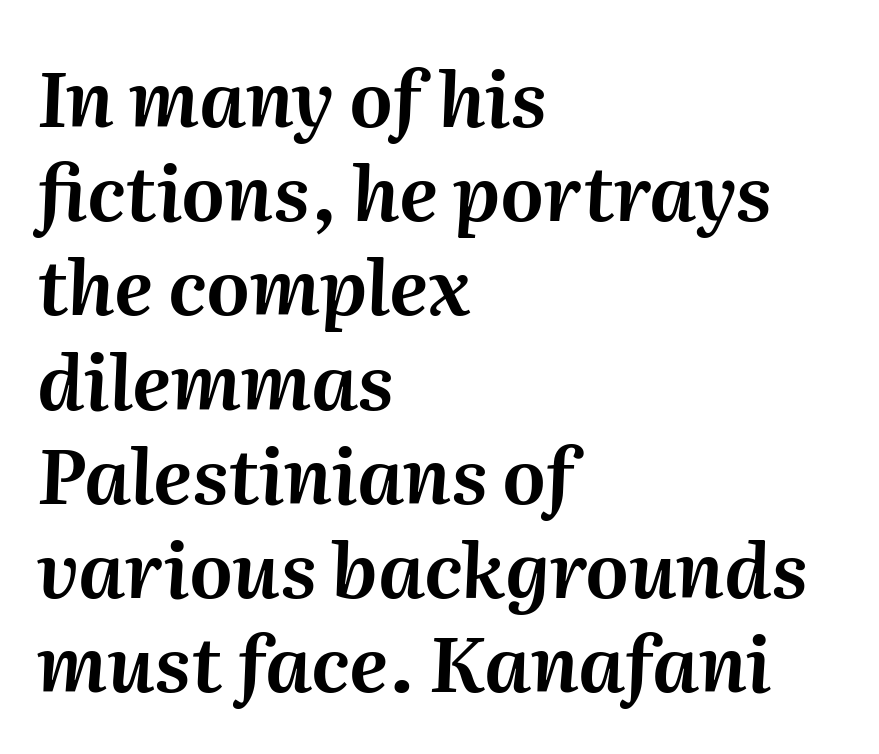
Q: Is the text italic (slanted)? A: Yes, it leans right by about 2 degrees.
Q: Is the text underlined? A: No.
Q: How is the paragraph aligned? A: Left-aligned.
Q: Is the spacing between letters normal or unusually wide? A: Normal.
Q: Width (condensed, normal, or wide)? A: Normal.
Q: Stroke contrast? A: Medium.
Q: x-height? A: Medium.
Q: Monospaced? A: No.
